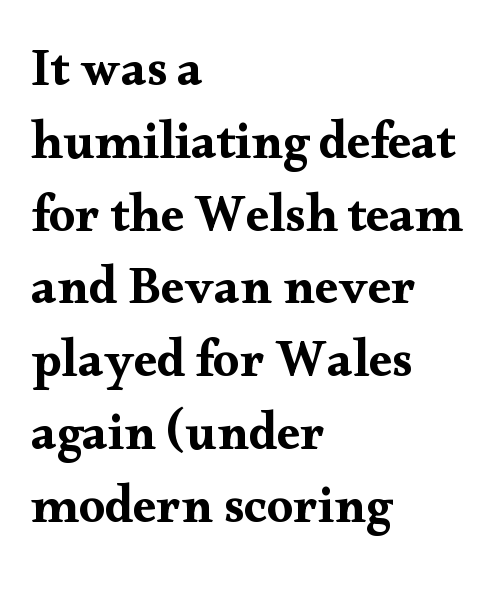
The image shows 52 px wide serif type, upright; set left-aligned, normal line spacing (1.4x), normal letter spacing, not underlined; medium stroke contrast and a small x-height.
